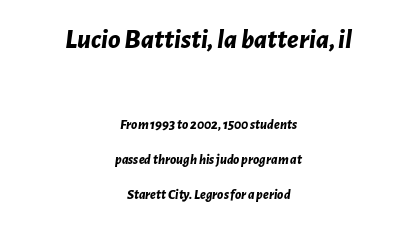
{"italic": "yes", "lean": "right", "slant_degrees": 7, "bold": "yes", "weight": "bold", "width": "normal", "stroke_contrast": "low", "x_height": "medium", "monospaced": "no", "underline": "no", "align": "center", "line_spacing": "loose", "line_spacing_ratio": 2.49, "letter_spacing": "normal", "letter_spacing_em": 0.0, "larger_block": "first", "size_ratio": 2.0, "glyph_px": 28}
